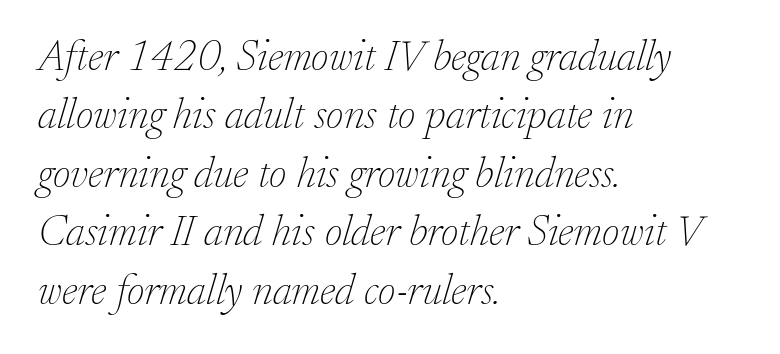
Q: Is the text bold? A: No.
Q: Is the text italic (slanted)? A: Yes, it leans right by about 17 degrees.
Q: Is the typeface a serif or a sans-serif typeface? A: Serif.
Q: Is the text underlined? A: No.
Q: How is the paragraph aligned? A: Left-aligned.
Q: Is the spacing between letters normal or unusually wide? A: Normal.
Q: Is the spacing between lines tight, normal or loose? A: Normal.
Q: Width (condensed, normal, or wide)? A: Normal.
Q: Stroke contrast? A: Low.
Q: x-height? A: Small.
Q: Monospaced? A: No.
